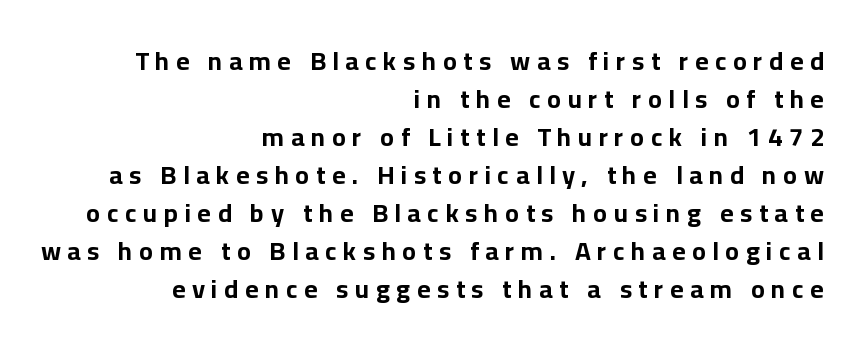
Q: Is the text bold? A: Yes.
Q: Is the text italic (slanted)? A: No, it is upright.
Q: Is the text underlined? A: No.
Q: How is the paragraph aligned? A: Right-aligned.
Q: Is the spacing between letters normal or unusually wide? A: Unusually wide.
Q: Is the spacing between lines tight, normal or loose? A: Normal.
